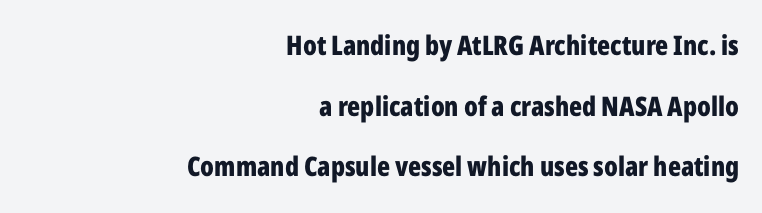
The image shows 27 px bold type, upright; set right-aligned, loose line spacing (2.25x), normal letter spacing, not underlined.
